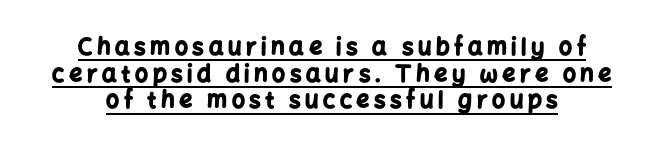
The image shows 23 px bold type, upright; set centered, line spacing 1.16x, unusually wide letter spacing (+0.2 em), underlined.
